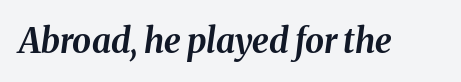
Stroke thickness is high; the sample reads as a true bold. A typesetter would mark this as italic. The letters advance in unequal steps, a hallmark of proportional type. Observe the ordinary spacing: letters are neighbours, not strangers. Underline: absent.
